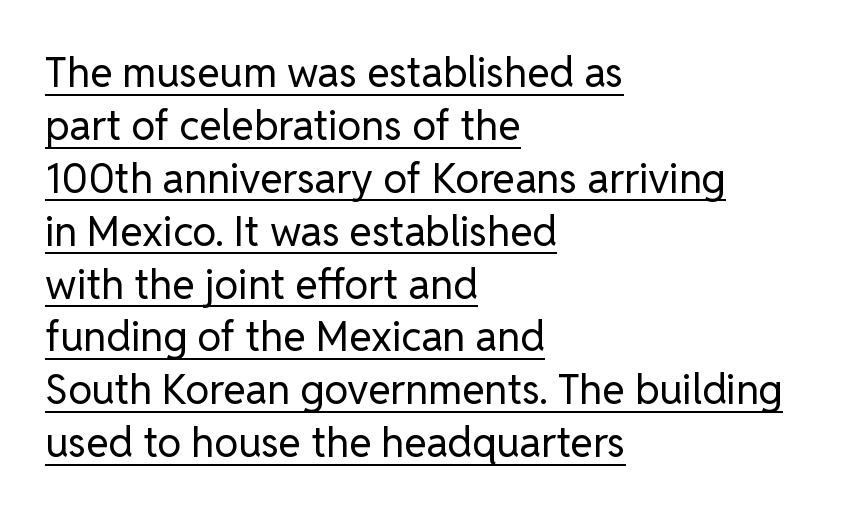
{"serif": "no", "italic": "no", "bold": "no", "weight": "regular", "width": "normal", "stroke_contrast": "low", "x_height": "medium", "monospaced": "no", "underline": "yes", "align": "left", "line_spacing": "normal", "line_spacing_ratio": 1.29, "letter_spacing": "normal", "letter_spacing_em": 0.0, "glyph_px": 41}
